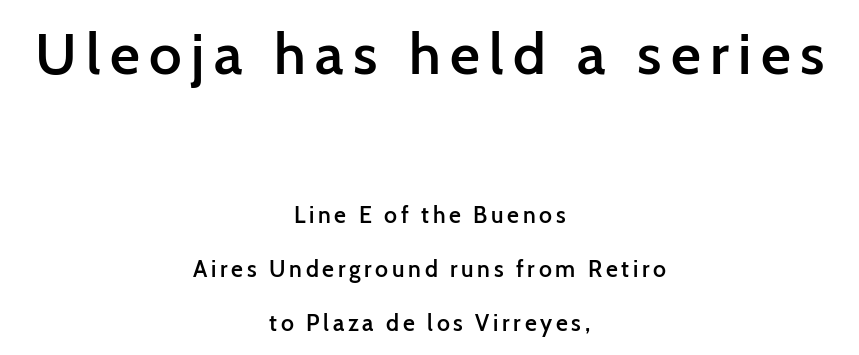
Q: Is the text bold? A: Semi-bold.
Q: Is the text italic (slanted)? A: No, it is upright.
Q: Is the typeface a serif or a sans-serif typeface? A: Sans-serif.
Q: Is the text underlined? A: No.
Q: How is the paragraph aligned? A: Centered.
Q: Is the spacing between lines tight, normal or loose? A: Loose.
Q: Which block of text is set in a larger size, the first (top) or the second (bottom)? A: The first (top) one.
Q: Width (condensed, normal, or wide)? A: Normal.
Q: Stroke contrast? A: Low.
Q: x-height? A: Medium.
Q: Monospaced? A: No.
